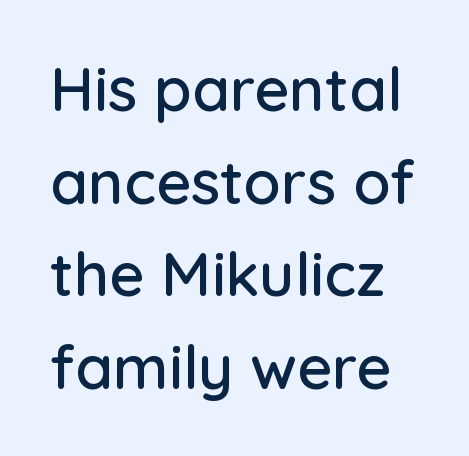
Q: Is the text italic (slanted)? A: No, it is upright.
Q: Is the typeface a serif or a sans-serif typeface? A: Sans-serif.
Q: Is the text underlined? A: No.
Q: Is the spacing between letters normal or unusually wide? A: Normal.
Q: Is the spacing between lines tight, normal or loose? A: Normal.
Q: Width (condensed, normal, or wide)? A: Normal.
Q: Stroke contrast? A: Low.
Q: x-height? A: Medium.
Q: Monospaced? A: No.
